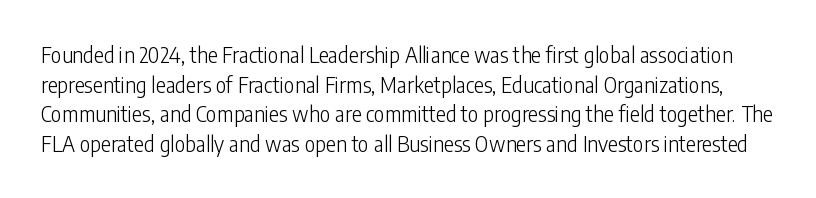
The image shows 21 px text type, upright; set normal line spacing (1.41x), normal letter spacing, not underlined.
